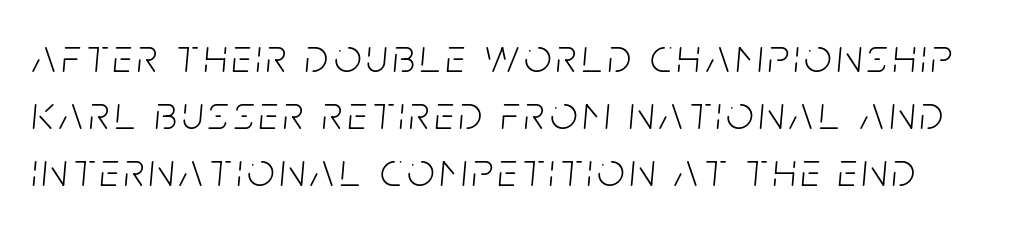
{"italic": "yes", "lean": "right", "slant_degrees": 5, "bold": "no", "weight": "light", "width": "condensed", "stroke_contrast": "low", "x_height": "large", "monospaced": "no", "underline": "no", "line_spacing_ratio": 1.19, "glyph_px": 48}
